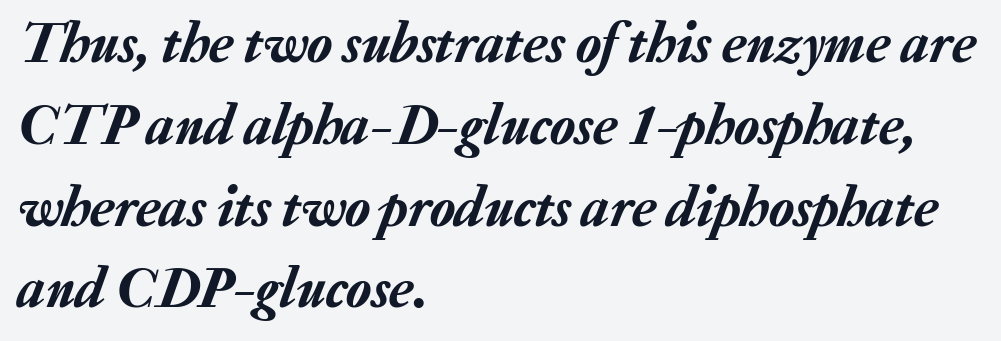
Q: Is the text italic (slanted)? A: Yes, it leans right by about 20 degrees.
Q: Is the text underlined? A: No.
Q: How is the paragraph aligned? A: Left-aligned.
Q: Is the spacing between letters normal or unusually wide? A: Normal.
Q: Is the spacing between lines tight, normal or loose? A: Normal.
Q: Width (condensed, normal, or wide)? A: Normal.
Q: Stroke contrast? A: Low.
Q: x-height? A: Medium.
Q: Monospaced? A: No.
